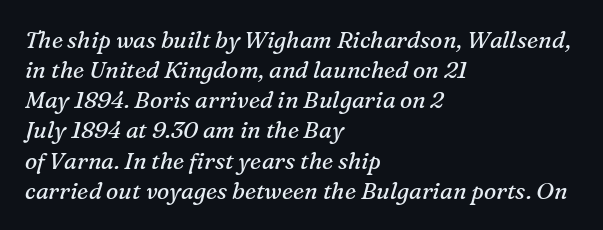
{"italic": "yes", "lean": "right", "slant_degrees": 16, "bold": "no", "underline": "no", "align": "left", "line_spacing": "normal", "line_spacing_ratio": 1.31, "letter_spacing": "normal", "letter_spacing_em": 0.0, "glyph_px": 23}
